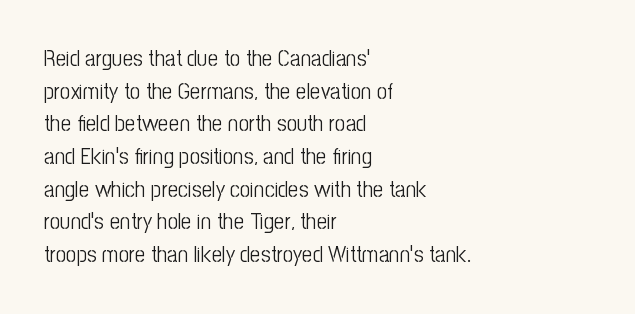
{"italic": "no", "bold": "no", "underline": "no", "align": "left", "line_spacing": "normal", "line_spacing_ratio": 1.42, "letter_spacing": "normal", "letter_spacing_em": 0.0, "glyph_px": 23}
